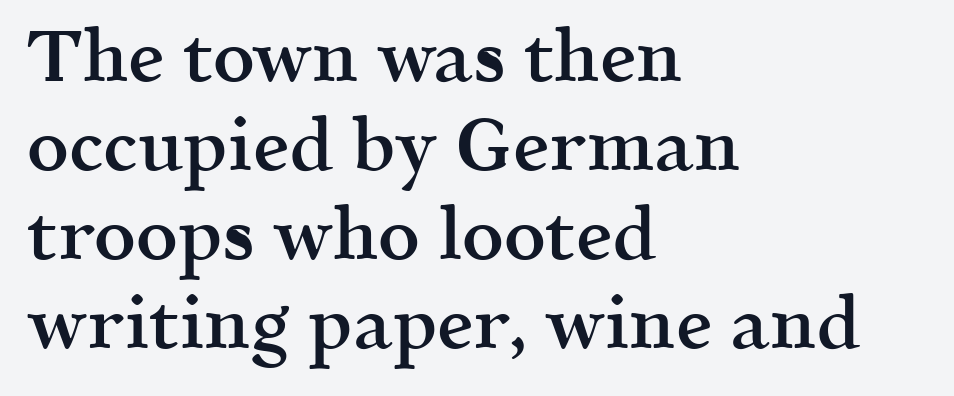
The image shows 73 px semibold serif type, upright; set left-aligned, line spacing 1.22x, normal letter spacing, not underlined; a medium x-height.
